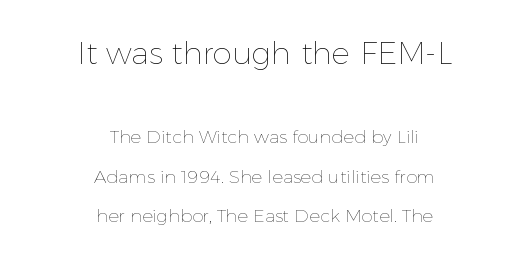
The image shows 31 px thin type, upright; set centered, loose line spacing (2.18x), normal letter spacing, not underlined; the first (top) block is 1.72x larger; a medium x-height.
